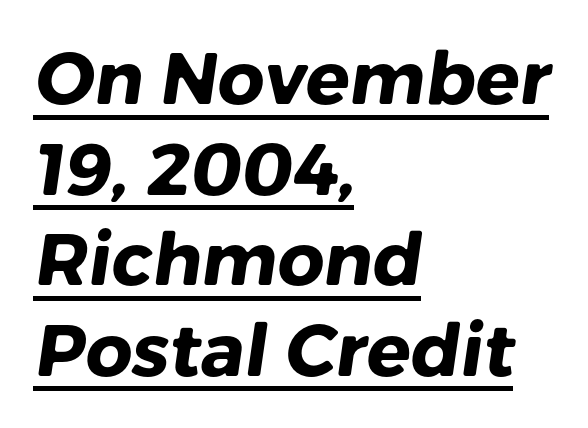
{"serif": "no", "bold": "yes", "weight": "heavy", "width": "normal", "stroke_contrast": "low", "x_height": "medium", "monospaced": "no", "underline": "yes", "align": "left", "line_spacing_ratio": 1.24, "letter_spacing": "normal", "letter_spacing_em": 0.0, "glyph_px": 73}
